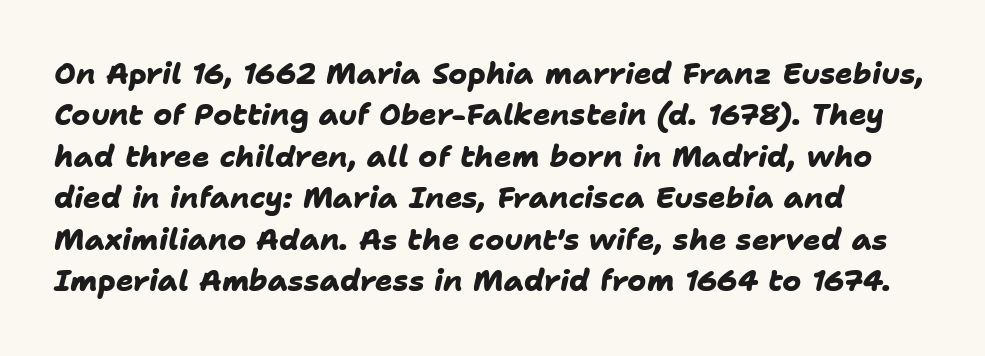
Q: Is the text bold? A: Yes.
Q: Is the typeface a serif or a sans-serif typeface? A: Sans-serif.
Q: Is the text underlined? A: No.
Q: Is the spacing between letters normal or unusually wide? A: Normal.
Q: Is the spacing between lines tight, normal or loose? A: Normal.
Q: Width (condensed, normal, or wide)? A: Normal.
Q: Stroke contrast? A: Low.
Q: x-height? A: Medium.
Q: Monospaced? A: No.
